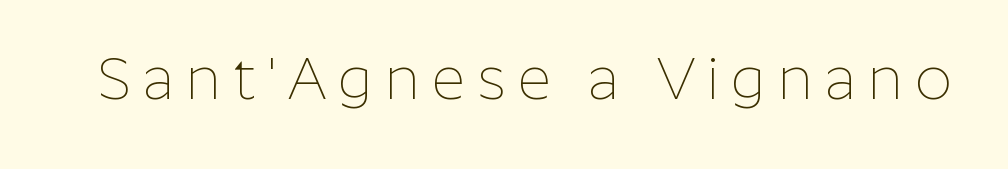
To sum up the face: it is a sans, with no serifs. The face used here is rendered with a markedly widened letterfit. The letterforms sit at book weight or below. The glyphs are unaccompanied by any horizontal stroke below them. The letters advance in unequal steps, a hallmark of proportional type.
